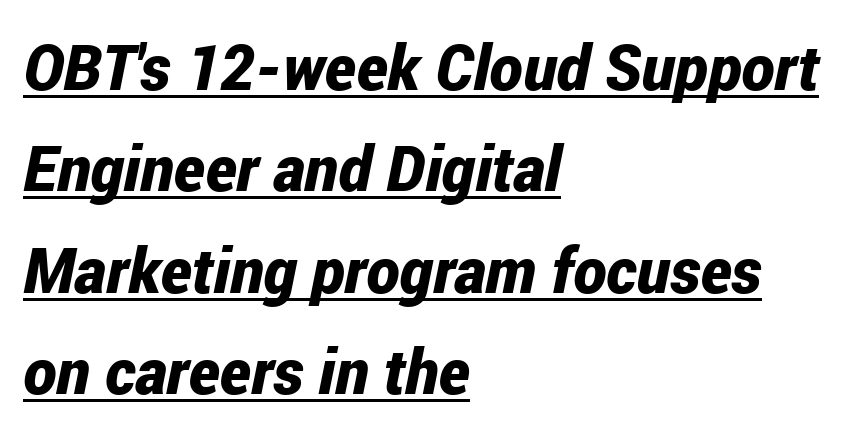
{"italic": "yes", "lean": "right", "slant_degrees": 12, "bold": "yes", "weight": "bold", "width": "condensed", "stroke_contrast": "low", "x_height": "medium", "monospaced": "no", "underline": "yes", "align": "left", "line_spacing": "normal", "line_spacing_ratio": 1.61, "letter_spacing": "normal", "letter_spacing_em": 0.0, "glyph_px": 63}
